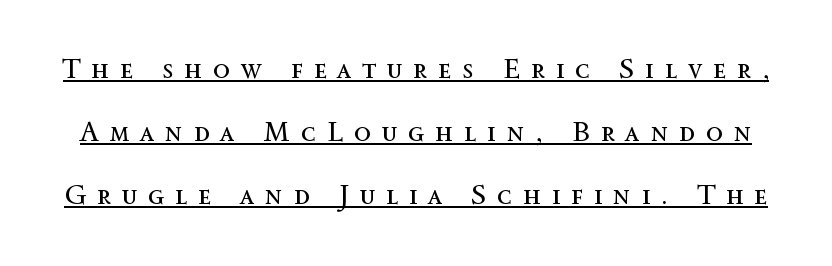
Q: Is the text bold? A: No.
Q: Is the text italic (slanted)? A: No, it is upright.
Q: Is the text underlined? A: Yes.
Q: Is the spacing between letters normal or unusually wide? A: Unusually wide.
Q: Is the spacing between lines tight, normal or loose? A: Loose.
Q: Width (condensed, normal, or wide)? A: Normal.
Q: x-height? A: Medium.
Q: Monospaced? A: No.
